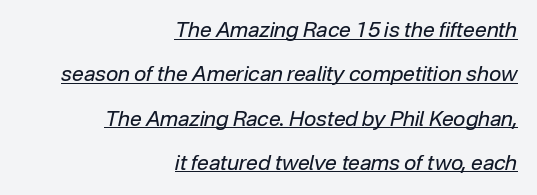
The letterforms sit at book weight or below. Style check: oblique. Line endings align vertically; line beginnings do not. The sample's only ornament is a line tracing under the words. Leading: increased. These lines keep a tight, regular rhythm from letter to letter.
